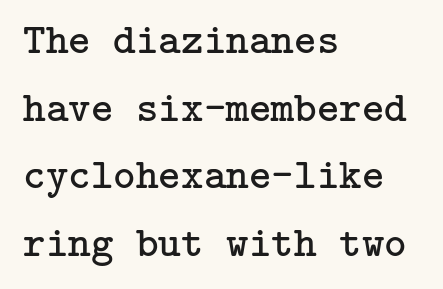
Q: Is the text bold? A: No.
Q: Is the text italic (slanted)? A: No, it is upright.
Q: Is the typeface a serif or a sans-serif typeface? A: Serif.
Q: Is the text underlined? A: No.
Q: How is the paragraph aligned? A: Left-aligned.
Q: Is the spacing between letters normal or unusually wide? A: Normal.
Q: Is the spacing between lines tight, normal or loose? A: Normal.
Q: Width (condensed, normal, or wide)? A: Normal.
Q: Stroke contrast? A: Low.
Q: x-height? A: Medium.
